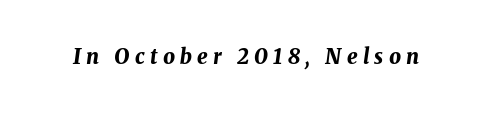
{"italic": "yes", "lean": "right", "slant_degrees": 8, "bold": "yes", "underline": "no", "letter_spacing": "wide", "letter_spacing_em": 0.25, "glyph_px": 21}
